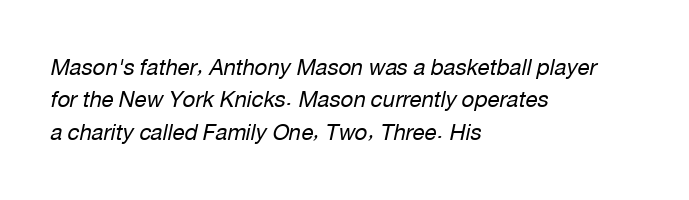
The image shows 22 px text type, italic (leaning right); set left-aligned, normal line spacing (1.47x), normal letter spacing, not underlined.
